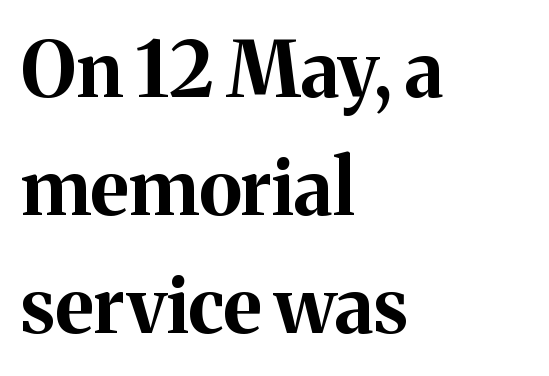
This rendering features lettering with no underline. Normally led — the rows are evenly, conventionally spaced. To sum up the face: it has serifs. The lines are quadded left. Nope, not italic — everything's standing straight. A dark, heavy texture on the line: the type is bold.
